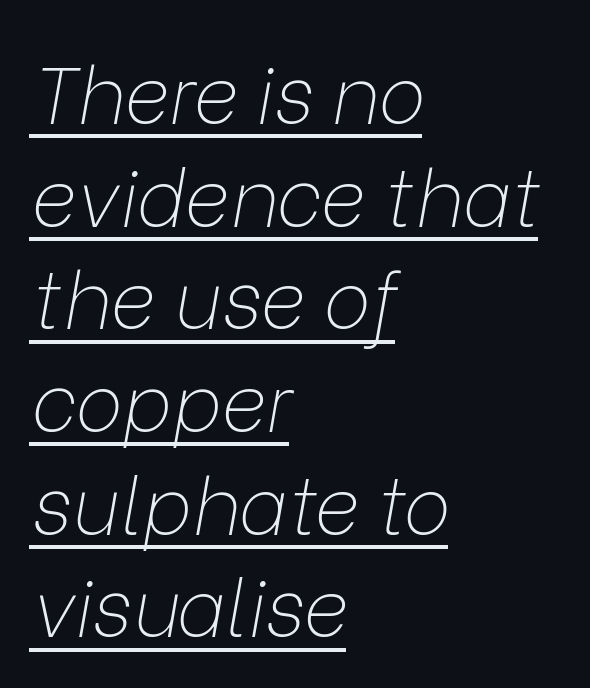
Nothing heavy about these letters — not bold at all. This rendering leaves character spacing at its baseline value. A typesetter would call this proportional, since set widths differ per character. You can tell it's italic because the verticals aren't actually vertical. The sample's only ornament is a line tracing under the words. This block has exactly the height ordinary leading produces.
